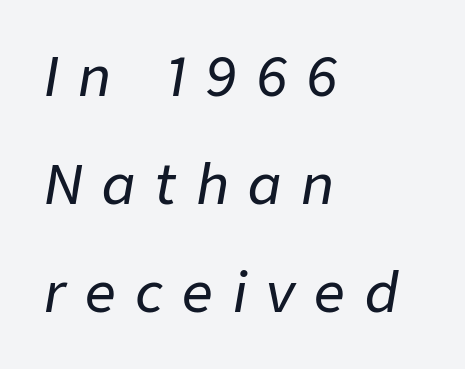
The image shows 54 px text type, italic (leaning right); set left-aligned, loose line spacing (2.0x), unusually wide letter spacing (+0.36 em), not underlined; low stroke contrast and a medium x-height.
